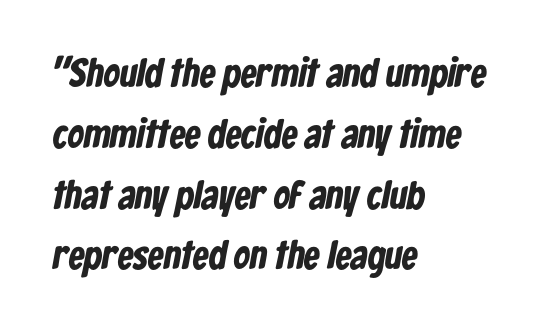
If you measured baseline to baseline, you'd find a middling distance. These lines are rendered in a variable-pitch font. Glyph-to-glyph distance matches everyday printed text. Note: no serifs on the glyphs.
